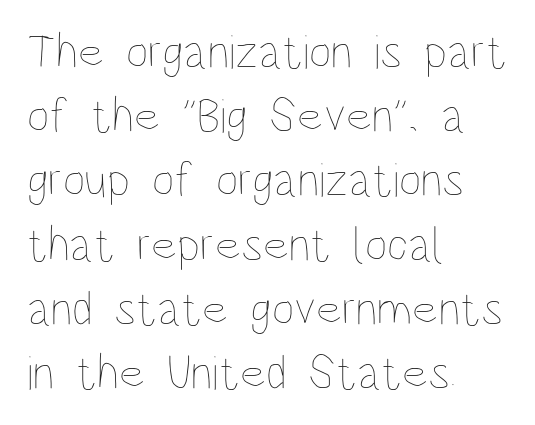
Q: Is the text bold? A: No.
Q: Is the text italic (slanted)? A: No, it is upright.
Q: Is the text underlined? A: No.
Q: How is the paragraph aligned? A: Left-aligned.
Q: Is the spacing between letters normal or unusually wide? A: Normal.
Q: Is the spacing between lines tight, normal or loose? A: Normal.
Q: Width (condensed, normal, or wide)? A: Condensed.
Q: Stroke contrast? A: Low.
Q: x-height? A: Large.
Q: Monospaced? A: No.
